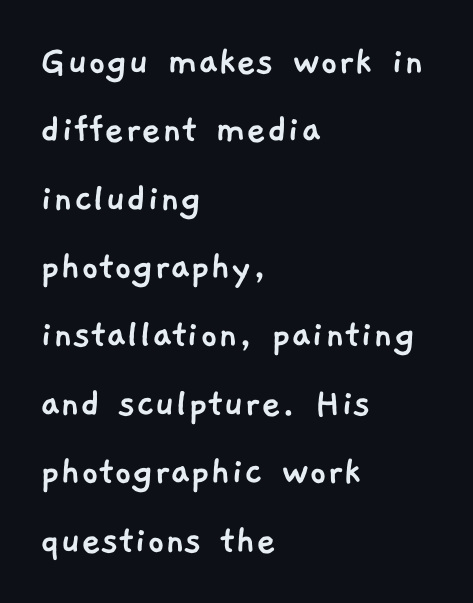
There is no visible air inserted between adjacent glyphs. These lines are set flush left with a ragged right edge. Varying glyph widths throughout — classic text-font behaviour. The vertical gap from one line to the next is medium. The text was rendered using a sans face with plain stroke endings.
